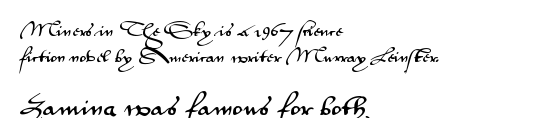
The image shows 22 px text type; set left-aligned, line spacing 1.85x, normal letter spacing, not underlined; the second (bottom) block is 1.57x larger.
